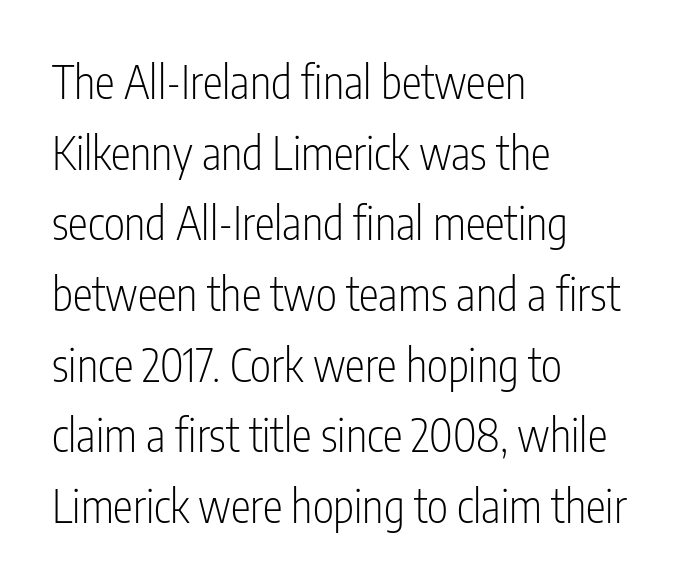
{"serif": "no", "italic": "no", "bold": "no", "weight": "light", "width": "condensed", "stroke_contrast": "low", "x_height": "medium", "monospaced": "no", "underline": "no", "align": "left", "line_spacing": "normal", "line_spacing_ratio": 1.57, "letter_spacing": "normal", "letter_spacing_em": 0.0, "glyph_px": 45}
